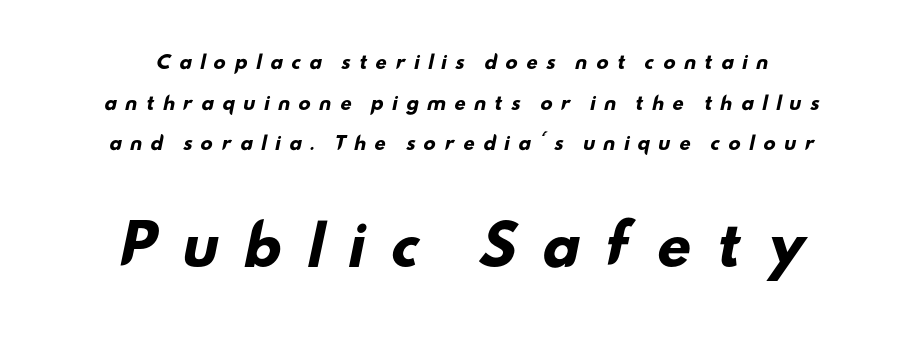
{"serif": "no", "bold": "yes", "weight": "heavy", "width": "wide", "stroke_contrast": "low", "x_height": "small", "monospaced": "no", "underline": "no", "align": "center", "line_spacing": "loose", "line_spacing_ratio": 2.26, "letter_spacing": "wide", "letter_spacing_em": 0.44, "larger_block": "second", "size_ratio": 3.0, "glyph_px": 54}
